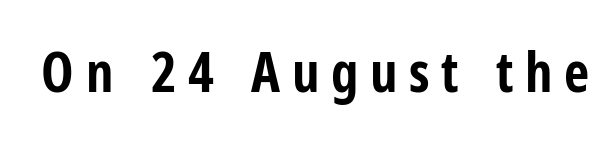
The image shows 55 px bold, condensed sans-serif type, upright; set unusually wide letter spacing (+0.21 em), not underlined; low stroke contrast and a medium x-height.
